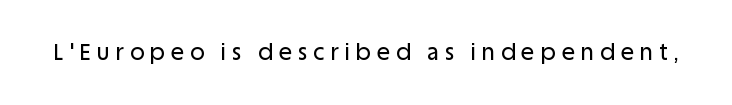
{"italic": "no", "underline": "no", "letter_spacing": "wide", "letter_spacing_em": 0.28, "glyph_px": 22}
